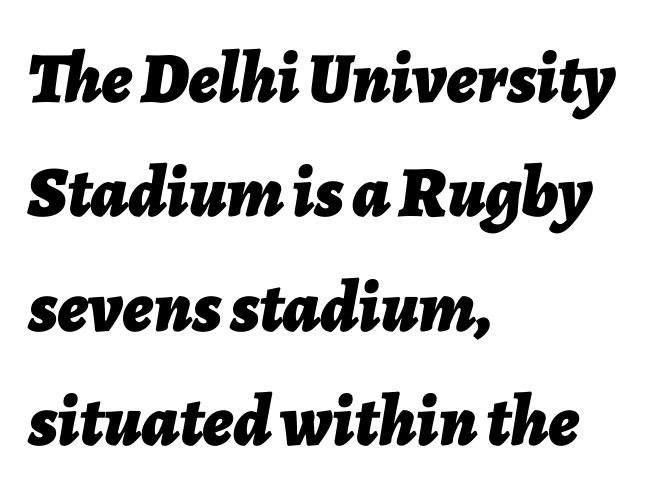
{"italic": "yes", "lean": "right", "slant_degrees": 7, "bold": "yes", "weight": "bold", "width": "normal", "stroke_contrast": "low", "x_height": "medium", "monospaced": "no", "underline": "no", "align": "left", "line_spacing": "normal", "line_spacing_ratio": 1.59, "letter_spacing": "normal", "letter_spacing_em": 0.0, "glyph_px": 72}
